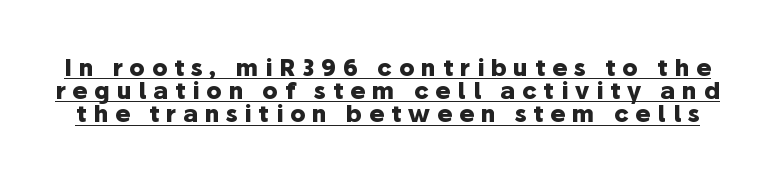
The image shows 23 px bold type, upright; set tight line spacing (1.01x), unusually wide letter spacing (+0.29 em), underlined.
